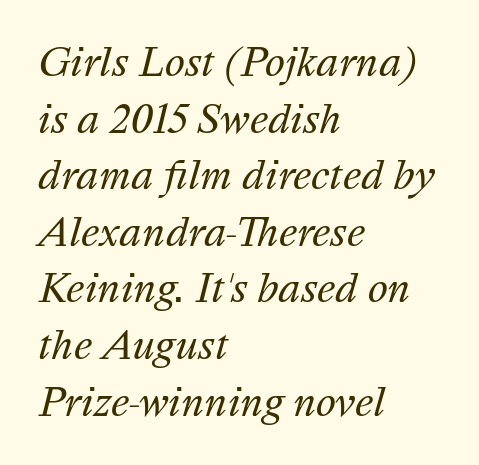
The image shows 38 px regular-weight type, italic (leaning right); set left-aligned, normal line spacing (1.49x), normal letter spacing, not underlined; medium stroke contrast and a medium x-height.
